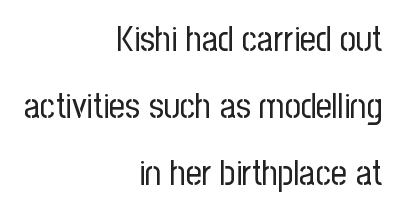
{"serif": "no", "italic": "no", "bold": "no", "weight": "regular", "width": "condensed", "stroke_contrast": "low", "x_height": "medium", "monospaced": "no", "underline": "no", "align": "right", "line_spacing": "loose", "line_spacing_ratio": 1.91, "letter_spacing": "normal", "letter_spacing_em": 0.0, "glyph_px": 35}
